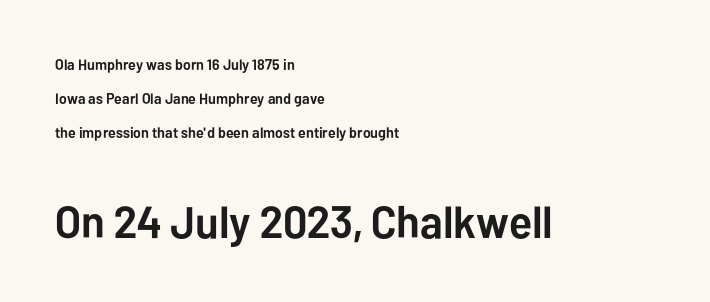
Short note: letters normally spaced. These lines stand farther apart than default settings would place them. Note: smaller setting up top, larger setting below. The letters stand straight up with perfectly vertical stems.
